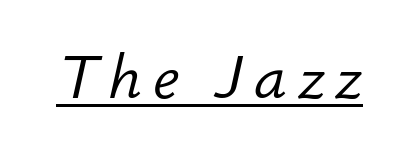
Here the designer chose a conventional face with non-uniform glyph widths. When letters slant like this, we call the style italic. Stroke mass is kept to a normal reading level or below. Is there an underline? Yes — a line sits under the letters.
